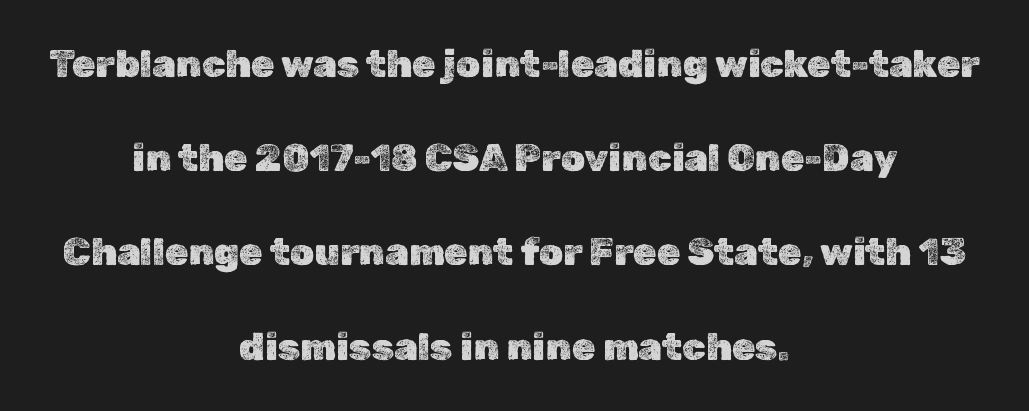
Q: Is the text italic (slanted)? A: No, it is upright.
Q: Is the text underlined? A: No.
Q: How is the paragraph aligned? A: Centered.
Q: Is the spacing between letters normal or unusually wide? A: Normal.
Q: Is the spacing between lines tight, normal or loose? A: Loose.
Q: Width (condensed, normal, or wide)? A: Normal.
Q: x-height? A: Medium.
Q: Monospaced? A: No.
